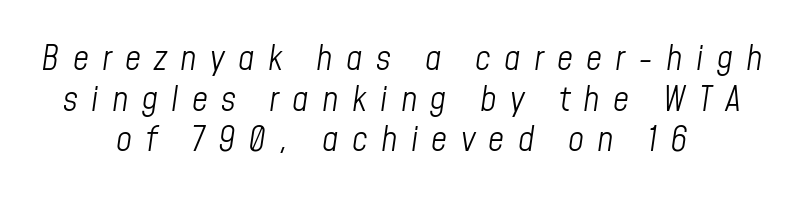
The image shows 35 px light, condensed type, italic (leaning right); set centered, line spacing 1.16x, unusually wide letter spacing (+0.38 em), not underlined; low stroke contrast and a medium x-height.
